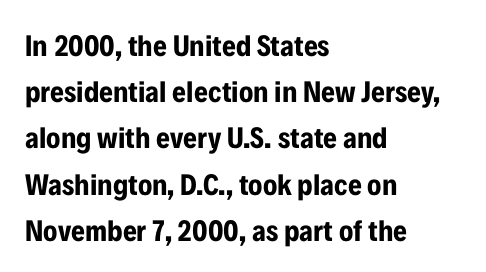
Q: Is the text bold? A: Yes.
Q: Is the text italic (slanted)? A: No, it is upright.
Q: Is the typeface a serif or a sans-serif typeface? A: Sans-serif.
Q: Is the text underlined? A: No.
Q: How is the paragraph aligned? A: Left-aligned.
Q: Is the spacing between letters normal or unusually wide? A: Normal.
Q: Is the spacing between lines tight, normal or loose? A: Normal.
Q: Width (condensed, normal, or wide)? A: Condensed.
Q: Stroke contrast? A: Low.
Q: x-height? A: Medium.
Q: Monospaced? A: No.
